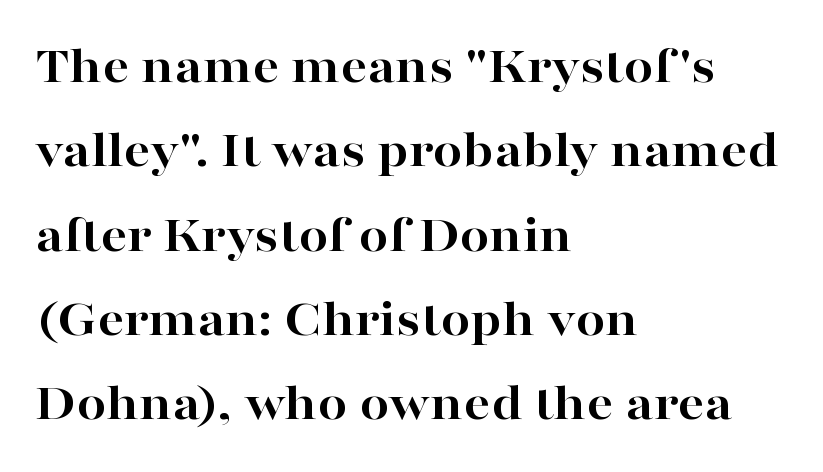
In terms of letterform style, serifs are clearly present. The rendering uses a moderate line-height, typical for paragraphs. A roman cut, with each character standing at attention. Strong, thick strokes mark this as bold type. Each letter keeps its own natural width here, so spacing adapts to shape.
